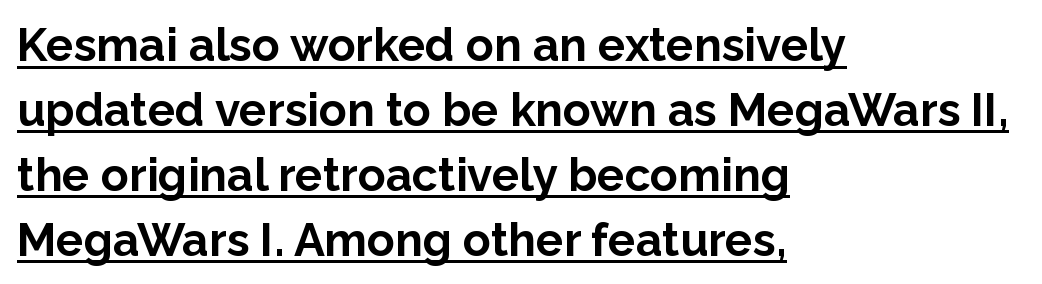
{"serif": "no", "italic": "no", "bold": "yes", "weight": "bold", "width": "normal", "stroke_contrast": "low", "x_height": "medium", "monospaced": "no", "underline": "yes", "align": "left", "line_spacing": "normal", "line_spacing_ratio": 1.41, "letter_spacing": "normal", "letter_spacing_em": 0.0, "glyph_px": 46}
